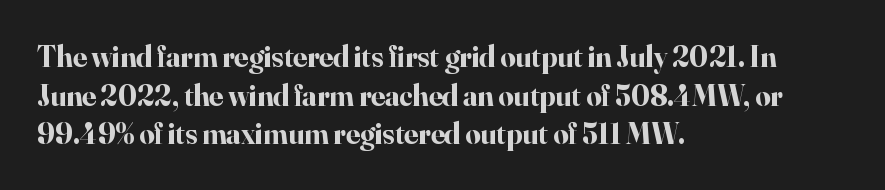
Reading down the column, the eye jumps a familiar distance to each next line. The face used here is rendered with its standard letterfit. A bare baseline throughout the passage. You could not count columns in this text — the font is proportionally spaced. I'd describe the lettering as bold — thick and assertive.
